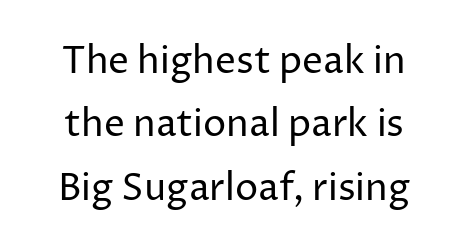
Q: Is the text bold? A: No.
Q: Is the text italic (slanted)? A: No, it is upright.
Q: Is the typeface a serif or a sans-serif typeface? A: Sans-serif.
Q: Is the text underlined? A: No.
Q: Is the spacing between letters normal or unusually wide? A: Normal.
Q: Width (condensed, normal, or wide)? A: Normal.
Q: Stroke contrast? A: Low.
Q: x-height? A: Medium.
Q: Monospaced? A: No.
